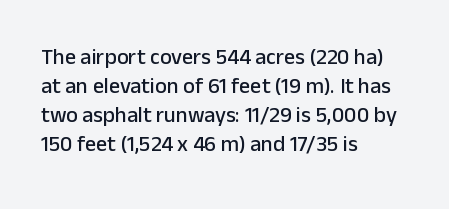
It's the straight-up-and-down kind of type. The horizontal fit of the characters is conventional and even. These lines are set flush left with a ragged right edge. Glance below the letters and you will spot only blank space.
